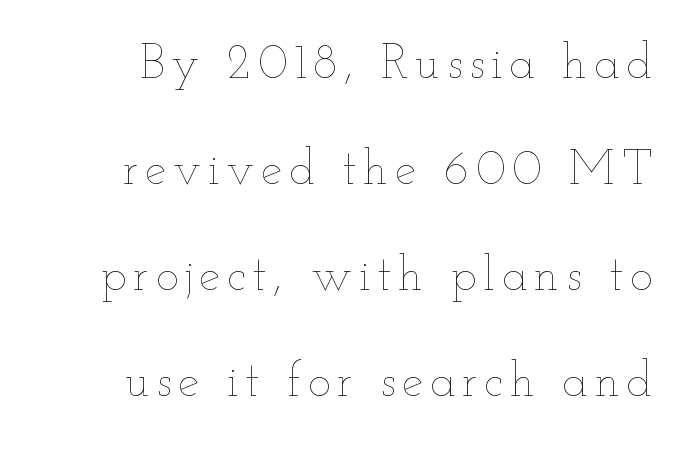
The passage shown is typed in a proportional face where columns would drift. A clean baseline with only descenders dipping below it. A typesetter would call this leading open, well beyond the default. Weight: regular or lighter. Ascenders rise straight up at ninety degrees.
